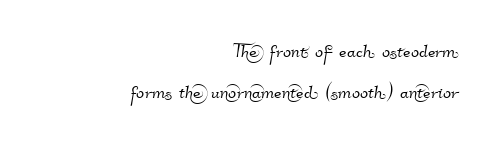
Reading down the block, your eye finds every line finishing at a fixed right position. The block of text has a typical density, with ordinary space between rows. Anything drawn beneath the words? Only blank space. There is no visible air inserted between adjacent glyphs.
